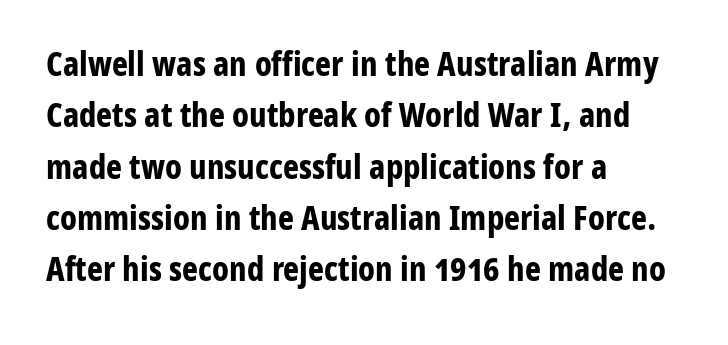
Q: Is the text bold? A: Yes.
Q: Is the text italic (slanted)? A: No, it is upright.
Q: Is the typeface a serif or a sans-serif typeface? A: Sans-serif.
Q: Is the text underlined? A: No.
Q: How is the paragraph aligned? A: Left-aligned.
Q: Is the spacing between letters normal or unusually wide? A: Normal.
Q: Is the spacing between lines tight, normal or loose? A: Normal.
Q: Width (condensed, normal, or wide)? A: Condensed.
Q: Stroke contrast? A: Low.
Q: x-height? A: Medium.
Q: Monospaced? A: No.
